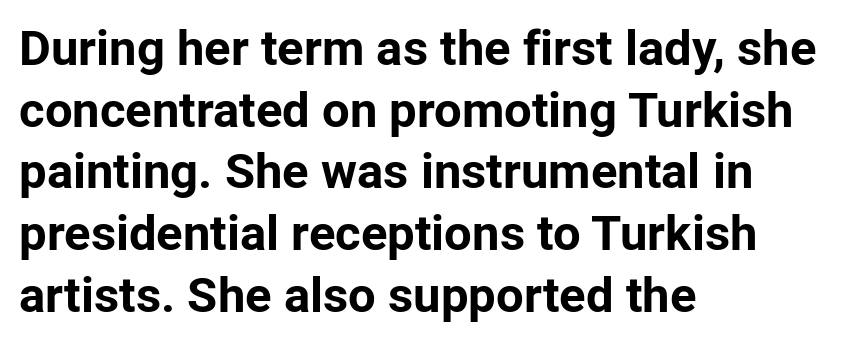
Typeset ragged right — the left edge is the straight one. Letter spacing: default. Reading down the column, the eye jumps a familiar distance to each next line. Note the varied advance widths — an 'i' is clearly narrower than an 'm'.
